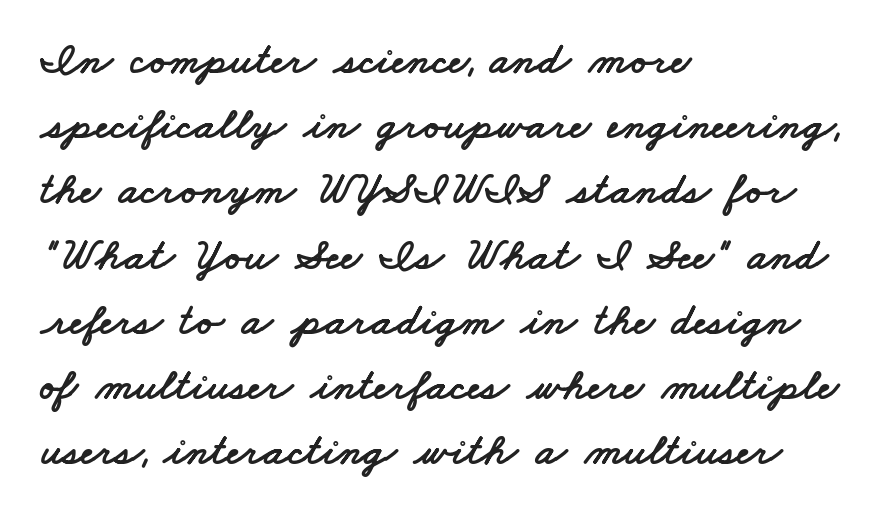
{"serif": "no", "width": "wide", "stroke_contrast": "low", "x_height": "small", "monospaced": "no", "underline": "no", "align": "left", "line_spacing": "normal", "line_spacing_ratio": 1.45, "letter_spacing": "normal", "letter_spacing_em": 0.0, "glyph_px": 45}
